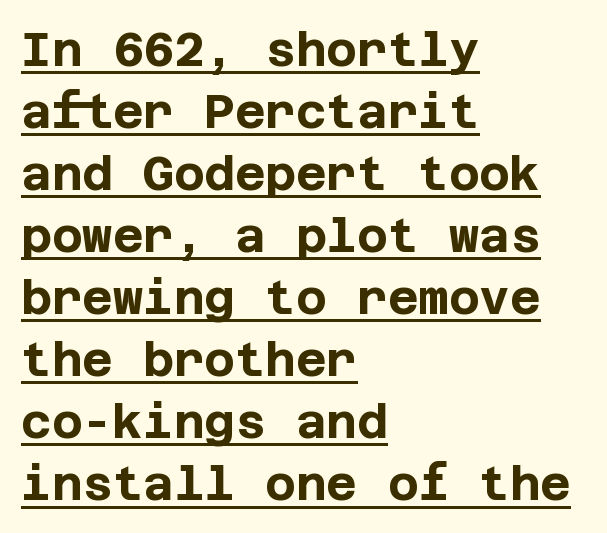
Q: Is the text bold? A: Yes.
Q: Is the text italic (slanted)? A: No, it is upright.
Q: Is the typeface a serif or a sans-serif typeface? A: Sans-serif.
Q: Is the text underlined? A: Yes.
Q: How is the paragraph aligned? A: Left-aligned.
Q: Is the spacing between letters normal or unusually wide? A: Normal.
Q: Is the spacing between lines tight, normal or loose? A: Normal.
Q: Width (condensed, normal, or wide)? A: Normal.
Q: Stroke contrast? A: Low.
Q: x-height? A: Large.
